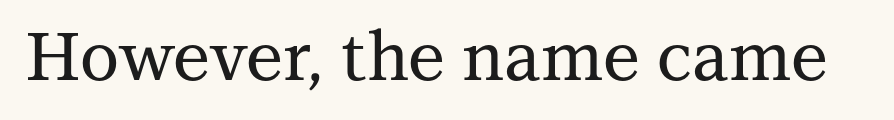
{"serif": "yes", "italic": "no", "width": "normal", "stroke_contrast": "medium", "x_height": "medium", "monospaced": "no", "underline": "no", "letter_spacing": "normal", "letter_spacing_em": 0.0, "glyph_px": 67}
